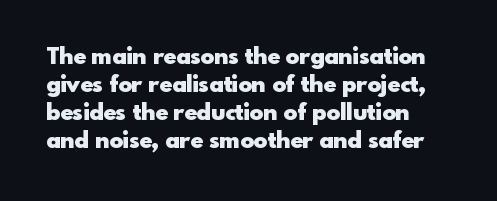
The image shows 23 px bold type, upright; set left-aligned, line spacing 1.22x, normal letter spacing, not underlined.
